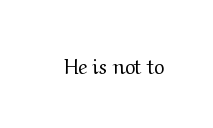
The image shows 20 px text type, upright; set normal letter spacing, not underlined.
